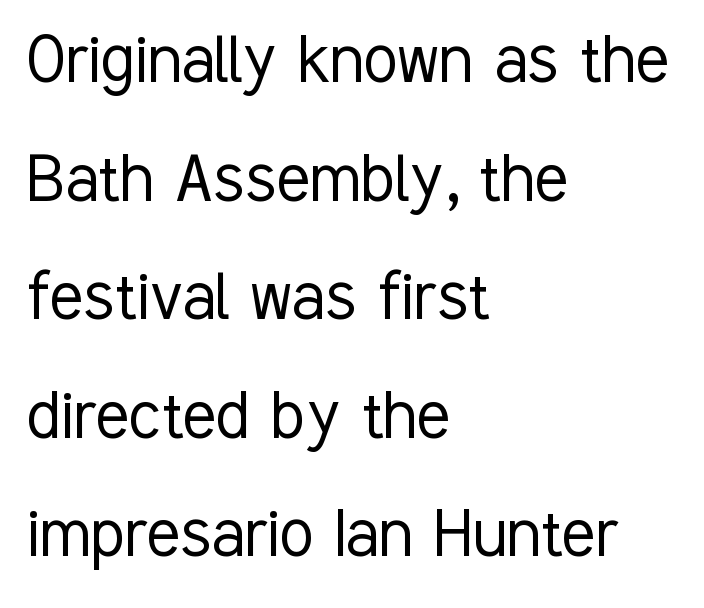
The image shows 78 px light, condensed sans-serif type, upright; set left-aligned, normal line spacing (1.52x), normal letter spacing, not underlined; low stroke contrast and a medium x-height.
